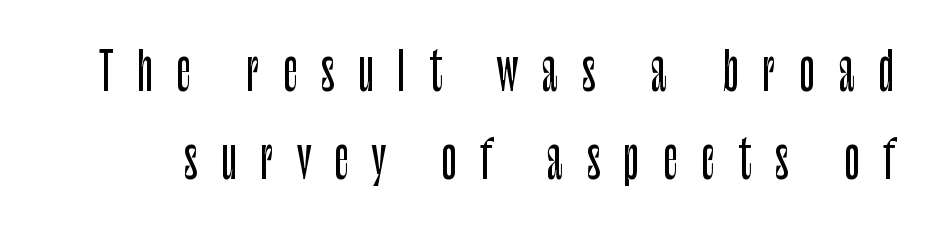
The characters display no serif detailing; their extremities are plain. Do the letters lean? They stand straight. The letters advance in unequal steps, a hallmark of proportional type. Substantial extra tracking has been applied to these lines.
